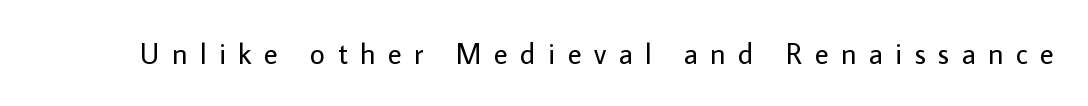
The typography opts for an upright posture over an oblique one. Does extra space separate the letters? Yes, quite a lot of it. The gap between lines stays unmarked. Stroke terminals: plain, sans-serif.
